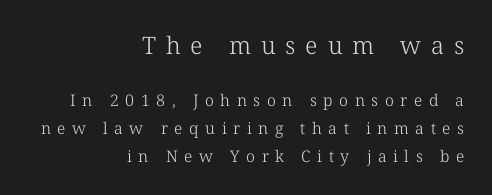
The image shows 24 px text type, upright; set right-aligned, line spacing 1.72x, unusually wide letter spacing (+0.41 em), not underlined; the first (top) block is 1.5x larger.
